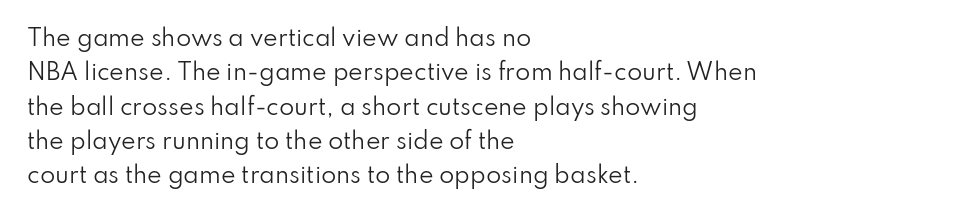
Q: Is the text bold? A: No.
Q: Is the text italic (slanted)? A: No, it is upright.
Q: Is the text underlined? A: No.
Q: How is the paragraph aligned? A: Left-aligned.
Q: Is the spacing between letters normal or unusually wide? A: Normal.
Q: Is the spacing between lines tight, normal or loose? A: Normal.
